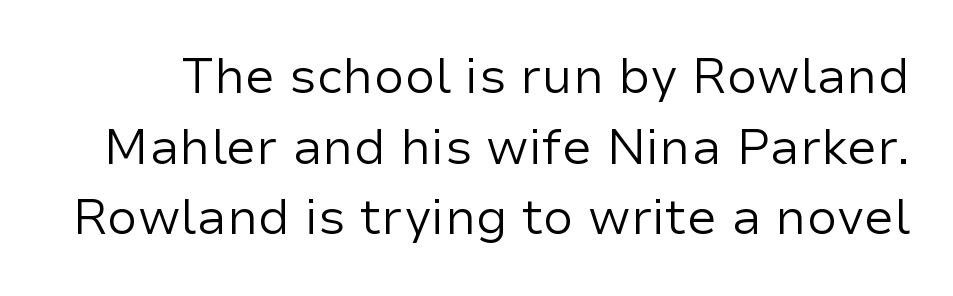
Q: Is the text bold? A: No.
Q: Is the text italic (slanted)? A: No, it is upright.
Q: Is the typeface a serif or a sans-serif typeface? A: Sans-serif.
Q: Is the text underlined? A: No.
Q: Is the spacing between letters normal or unusually wide? A: Normal.
Q: Is the spacing between lines tight, normal or loose? A: Normal.
Q: Width (condensed, normal, or wide)? A: Normal.
Q: Stroke contrast? A: Low.
Q: x-height? A: Medium.
Q: Monospaced? A: No.
